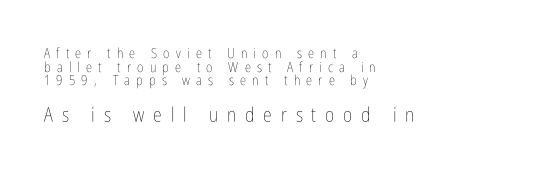
Posture: straight, roman, zero tilt. Reading top to bottom, the characters get bigger at the block break. The setting favours the left margin, as ordinary paragraphs usually do. Ink coverage per letter is moderate at most. Cramped leading.
